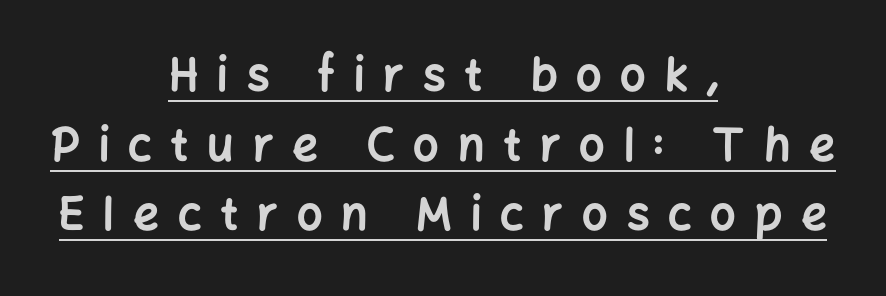
Is this a sans? Yes — the strokes have no serifs. The rendering inserts visible extra space after every character. Emphasis by weight is at full strength: bold. Italic? Not at all — the glyphs are vertical. The words here are underlined.
